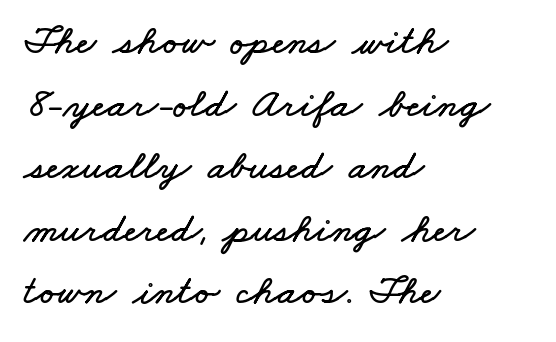
This sample has the flowing, uneven cadence of proportional lettering. Standard letterfit; no display-style spreading of the glyphs. The baseline area is clear. The line-height multiplier appears to be the usual default.
